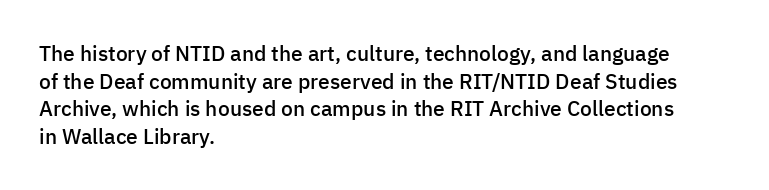
The image shows 21 px text type, upright; set left-aligned, normal line spacing (1.32x), normal letter spacing, not underlined.
